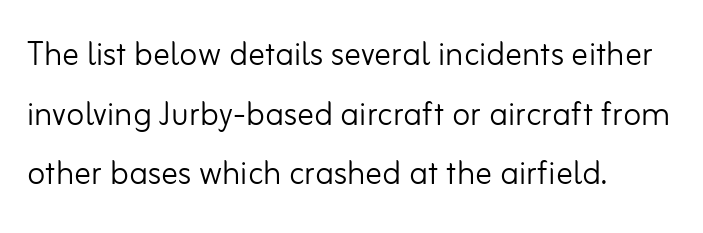
One glance says typical: line gaps are just what's usual. Honestly, there is no underline to notice here at all. Spacing verdict: proportional, widths tailored to each character. In CSS terms this would be text-align: left. Honestly, the letter spacing is just normal — you wouldn't notice it. A roman cut, with each character standing at attention.
